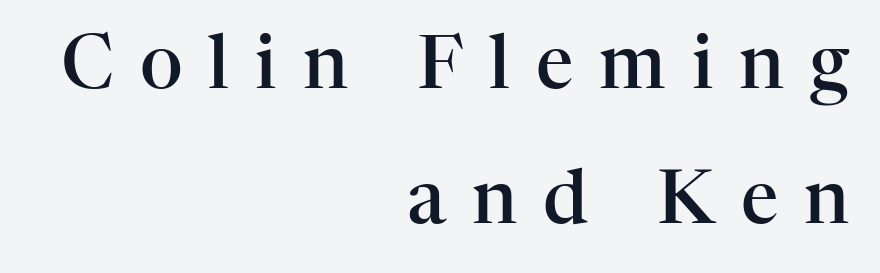
Layout note: lines flush right. Emphasis by weight is partial: semibold. Each letter keeps its own natural width here, so spacing adapts to shape. Little horizontal feet cap the strokes, marking this as serif type. Letter spacing: wide.
